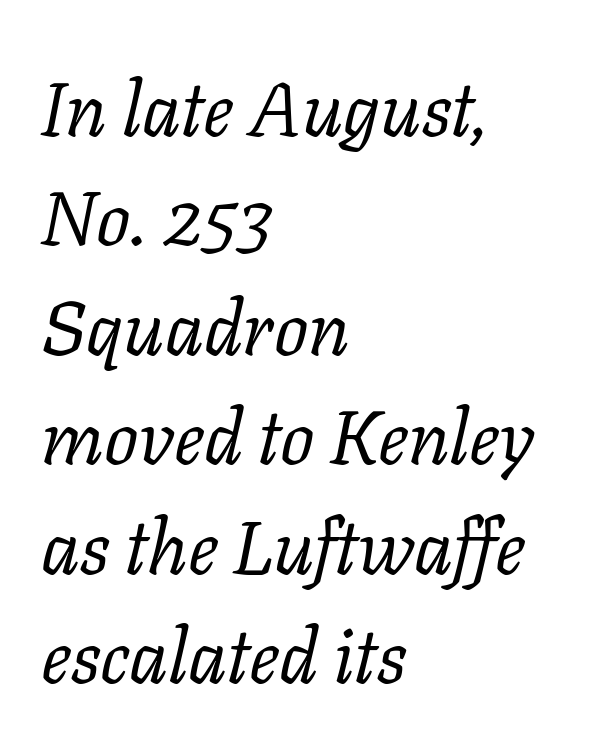
This sample keeps an unexceptional amount of space between lines. Do the characters align in a grid? No, the font is proportional. These lines were composed using italics. Between one letter and the next there's only the usual sliver of space. Typeset ragged right — the left edge is the straight one.
